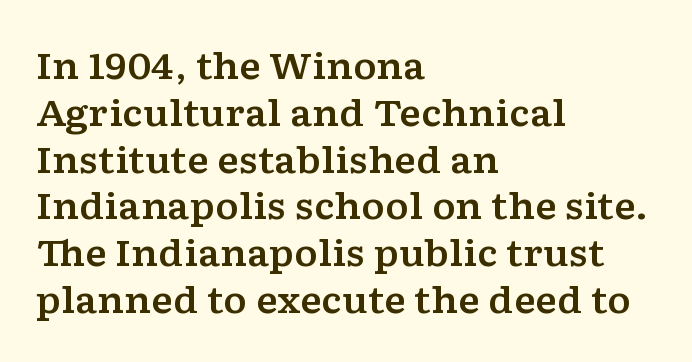
Q: Is the text italic (slanted)? A: No, it is upright.
Q: Is the typeface a serif or a sans-serif typeface? A: Serif.
Q: Is the text underlined? A: No.
Q: How is the paragraph aligned? A: Left-aligned.
Q: Is the spacing between letters normal or unusually wide? A: Normal.
Q: Is the spacing between lines tight, normal or loose? A: Normal.
Q: Width (condensed, normal, or wide)? A: Wide.
Q: Stroke contrast? A: Low.
Q: x-height? A: Medium.
Q: Monospaced? A: No.
